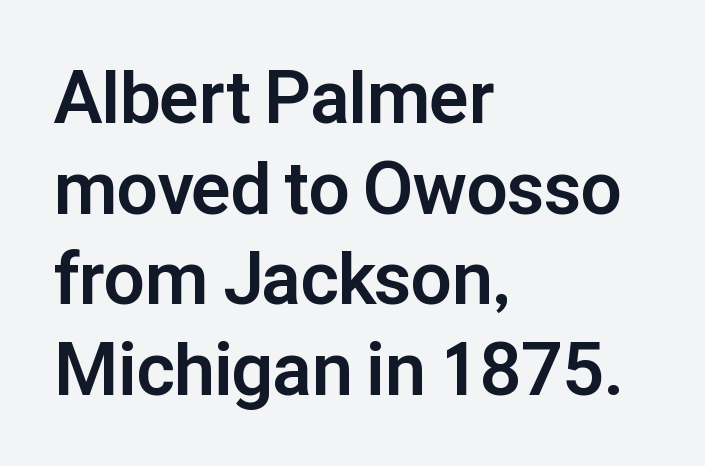
A roman cut, with each character standing at attention. This sample uses a sans-serif face. Letter spacing: default. The lines are quadded left.
